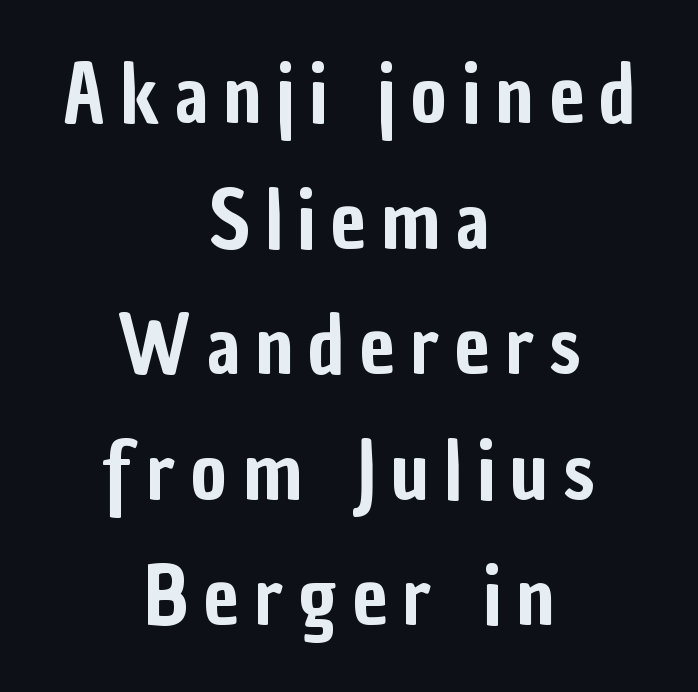
Q: Is the text italic (slanted)? A: No, it is upright.
Q: Is the typeface a serif or a sans-serif typeface? A: Sans-serif.
Q: Is the text underlined? A: No.
Q: How is the paragraph aligned? A: Centered.
Q: Is the spacing between lines tight, normal or loose? A: Normal.
Q: Width (condensed, normal, or wide)? A: Condensed.
Q: Stroke contrast? A: Low.
Q: x-height? A: Medium.
Q: Monospaced? A: No.
